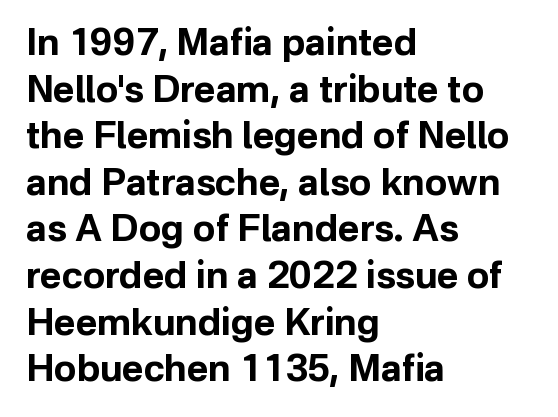
What stands out about the letter spacing? Nothing — it is the standard amount. A full-strength bold gives these letters their thick strokes. Leading: standard. All the whitespace from short lines collects on the right.
